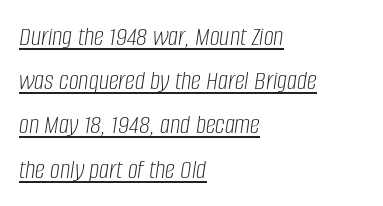
Q: Is the text bold? A: No.
Q: Is the text italic (slanted)? A: Yes, it leans right by about 8 degrees.
Q: Is the text underlined? A: Yes.
Q: How is the paragraph aligned? A: Left-aligned.
Q: Is the spacing between letters normal or unusually wide? A: Normal.
Q: Is the spacing between lines tight, normal or loose? A: Normal.
Q: Width (condensed, normal, or wide)? A: Condensed.
Q: Stroke contrast? A: Low.
Q: x-height? A: Large.
Q: Monospaced? A: No.
